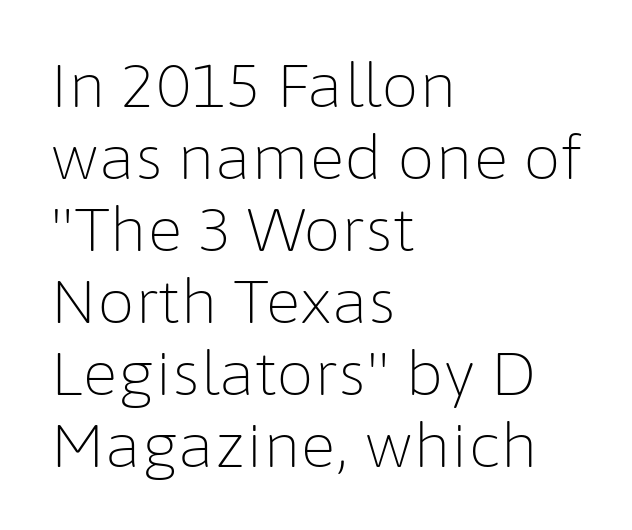
{"serif": "no", "italic": "no", "bold": "no", "weight": "light", "width": "normal", "stroke_contrast": "low", "x_height": "medium", "monospaced": "no", "underline": "no", "align": "left", "line_spacing_ratio": 1.2, "letter_spacing": "normal", "letter_spacing_em": 0.0, "glyph_px": 60}
